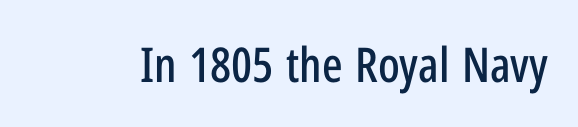
{"serif": "no", "italic": "no", "width": "condensed", "stroke_contrast": "low", "x_height": "medium", "monospaced": "no", "underline": "no", "letter_spacing": "normal", "letter_spacing_em": 0.0, "glyph_px": 48}
